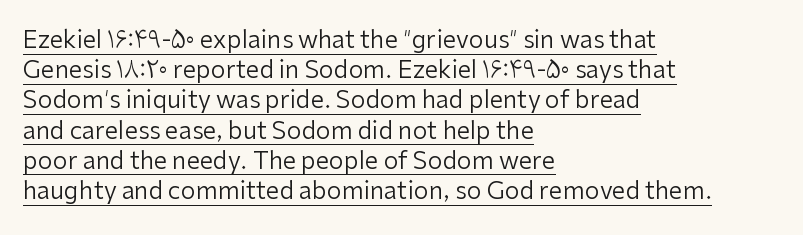
{"italic": "no", "bold": "no", "underline": "yes", "align": "left", "line_spacing": "normal", "line_spacing_ratio": 1.26, "letter_spacing": "normal", "letter_spacing_em": 0.0, "glyph_px": 24}
